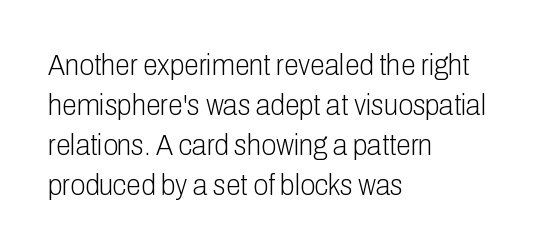
{"serif": "no", "italic": "no", "bold": "no", "weight": "light", "width": "condensed", "stroke_contrast": "low", "x_height": "medium", "monospaced": "no", "underline": "no", "align": "left", "line_spacing": "normal", "line_spacing_ratio": 1.33, "letter_spacing": "normal", "letter_spacing_em": 0.0, "glyph_px": 30}
